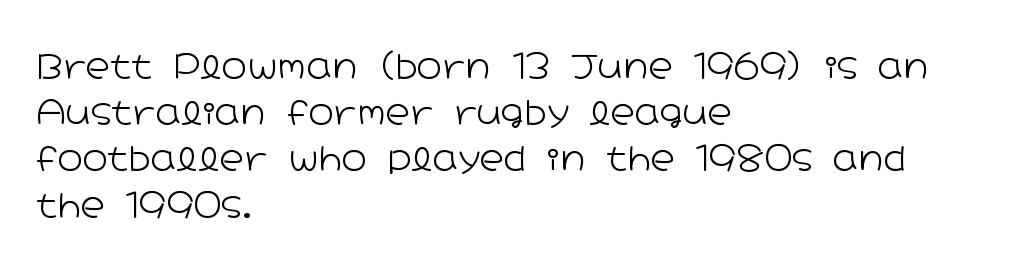
Is the letter spacing exaggerated? No — it looks like the ordinary default. The type sits square on the baseline with zero lean. The designer went with a sans here, leaving each stem footless. A typesetter would call this proportional, since set widths differ per character. Regular leading. This reads as an unemphasized weight, regular at the heaviest.
